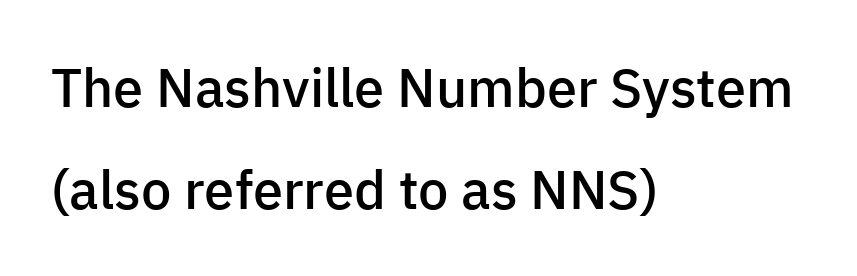
{"serif": "no", "italic": "no", "bold": "semi", "weight": "semibold", "width": "normal", "stroke_contrast": "low", "x_height": "medium", "monospaced": "no", "underline": "no", "align": "left", "line_spacing_ratio": 1.89, "letter_spacing": "normal", "letter_spacing_em": 0.0, "glyph_px": 54}
